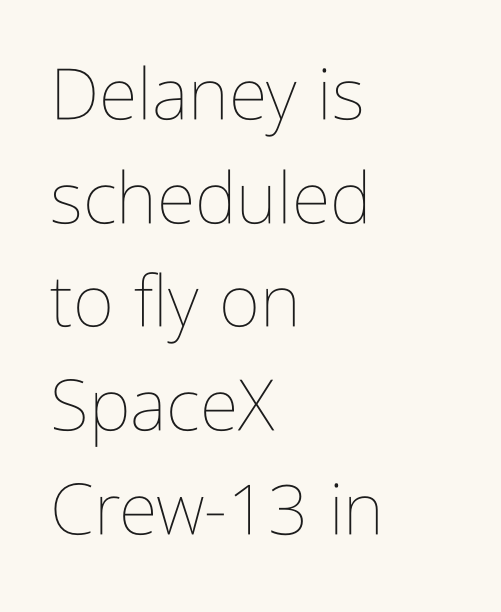
The image shows 71 px thin, condensed type, upright; set left-aligned, normal line spacing (1.46x), normal letter spacing, not underlined; low stroke contrast and a medium x-height.
